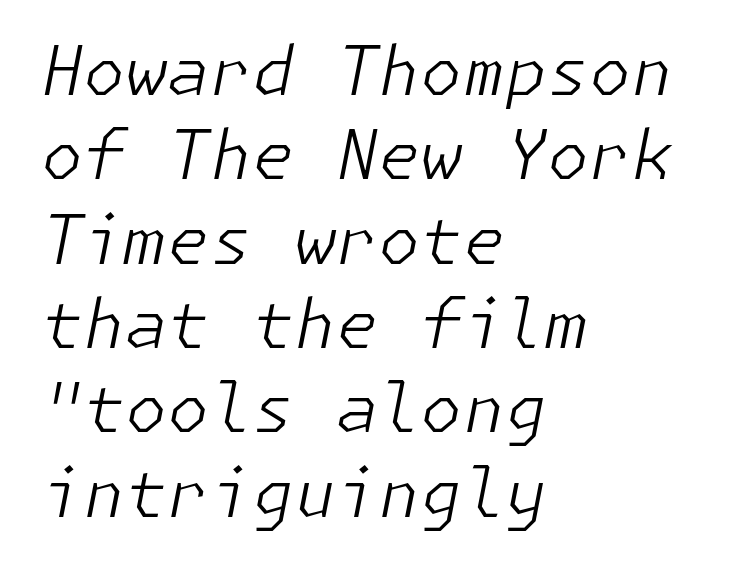
The image shows 68 px light type, italic (leaning right); set left-aligned, line spacing 1.24x, normal letter spacing, not underlined; low stroke contrast and a medium x-height.
